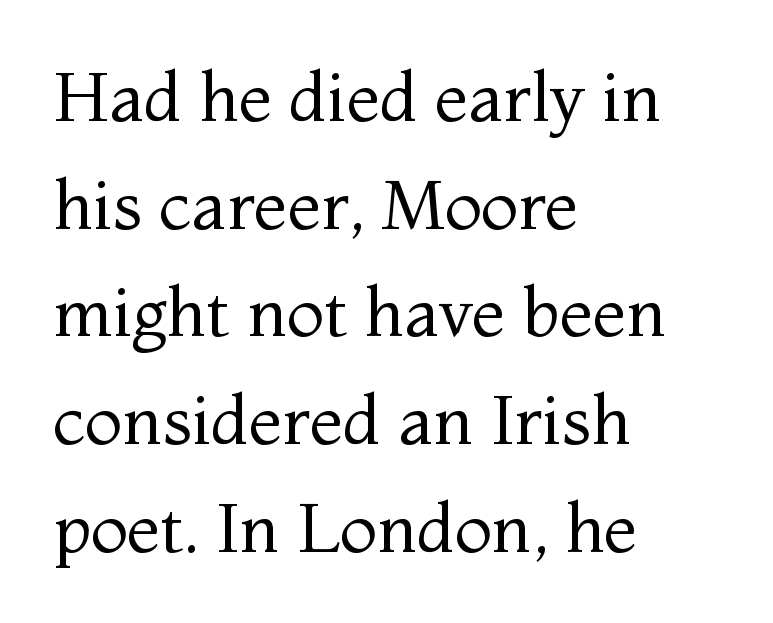
{"serif": "yes", "italic": "no", "bold": "no", "weight": "regular", "width": "normal", "stroke_contrast": "medium", "x_height": "medium", "monospaced": "no", "underline": "no", "align": "left", "line_spacing": "normal", "line_spacing_ratio": 1.56, "letter_spacing": "normal", "letter_spacing_em": 0.0, "glyph_px": 69}
